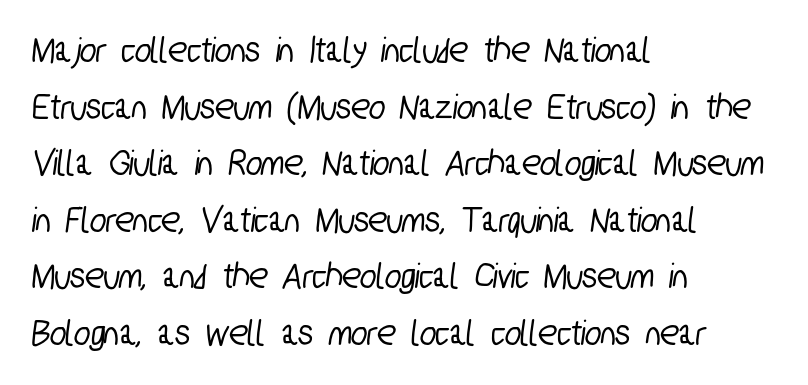
{"serif": "no", "width": "condensed", "stroke_contrast": "low", "x_height": "medium", "monospaced": "no", "underline": "no", "align": "left", "line_spacing": "normal", "line_spacing_ratio": 1.49, "letter_spacing": "normal", "letter_spacing_em": 0.0, "glyph_px": 38}
